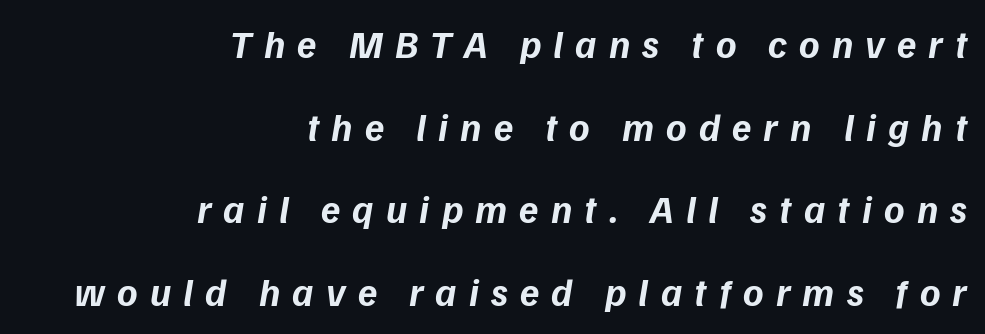
Q: Is the text bold? A: Yes.
Q: Is the typeface a serif or a sans-serif typeface? A: Sans-serif.
Q: Is the text underlined? A: No.
Q: How is the paragraph aligned? A: Right-aligned.
Q: Is the spacing between letters normal or unusually wide? A: Unusually wide.
Q: Is the spacing between lines tight, normal or loose? A: Loose.
Q: Width (condensed, normal, or wide)? A: Normal.
Q: Stroke contrast? A: Low.
Q: x-height? A: Medium.
Q: Monospaced? A: No.
